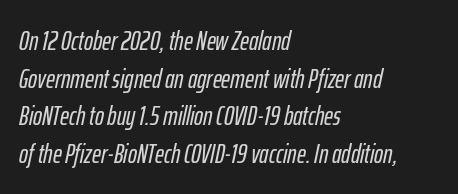
The type is set solid horizontally, with unmodified tracking. Regular leading. Slant detected: the letters are inclined. The strip under each line holds only bare page. Which margin do the lines hug? The left one — the right edge is uneven.
